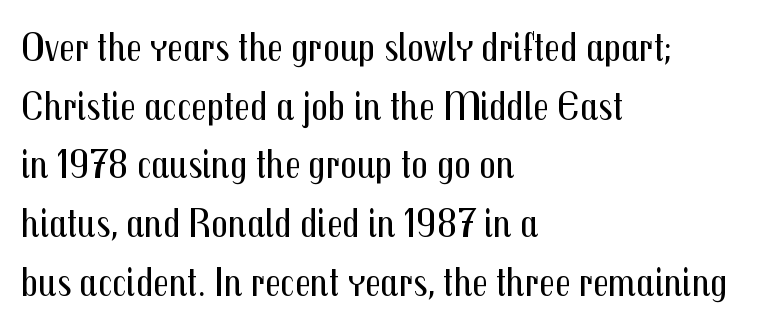
{"serif": "no", "italic": "no", "bold": "no", "weight": "regular", "width": "condensed", "stroke_contrast": "medium", "x_height": "medium", "monospaced": "no", "underline": "no", "align": "left", "line_spacing": "normal", "line_spacing_ratio": 1.43, "letter_spacing": "normal", "letter_spacing_em": 0.0, "glyph_px": 41}
